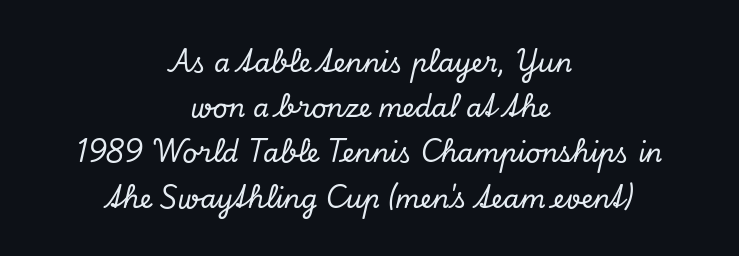
The string is rendered with underlining switched off. Default kerning and tracking; the words read as compact shapes. There's an unmistakable incline to the writing here. Compared with a flush-left layout, this one balances lines on the center instead.
